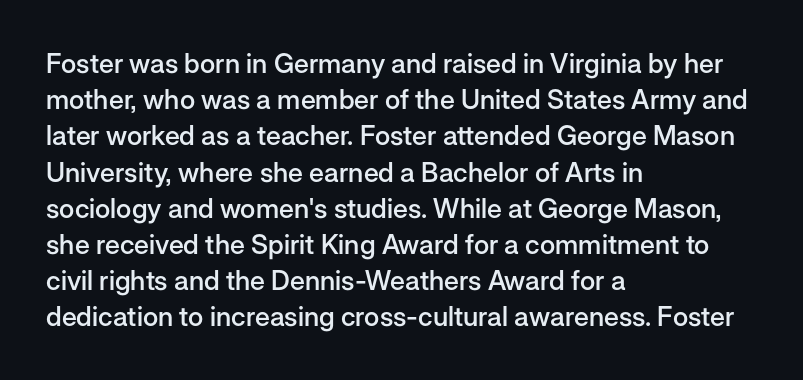
{"italic": "no", "bold": "semi", "underline": "no", "align": "left", "line_spacing": "normal", "line_spacing_ratio": 1.34, "letter_spacing": "normal", "letter_spacing_em": 0.0, "glyph_px": 27}
